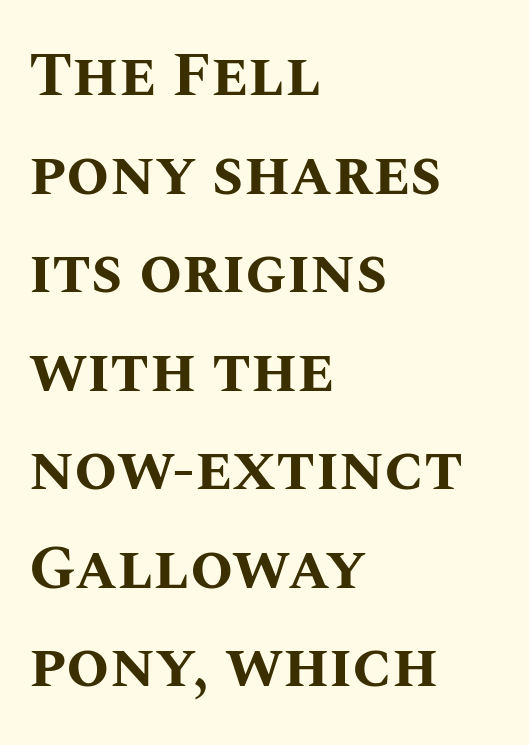
Q: Is the text bold? A: Yes.
Q: Is the text italic (slanted)? A: No, it is upright.
Q: Is the text underlined? A: No.
Q: How is the paragraph aligned? A: Left-aligned.
Q: Is the spacing between letters normal or unusually wide? A: Normal.
Q: Is the spacing between lines tight, normal or loose? A: Normal.
Q: Width (condensed, normal, or wide)? A: Normal.
Q: Stroke contrast? A: Medium.
Q: x-height? A: Large.
Q: Monospaced? A: No.
